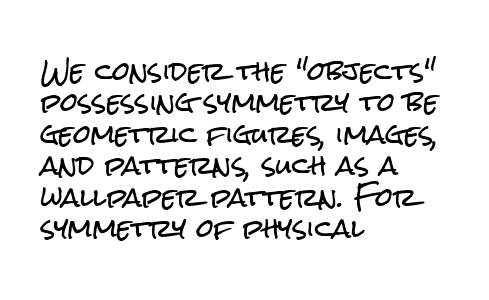
The space directly below the letters is spotless. Whoever set this chose a conventional vertical rhythm. The typesetter chose a ragged-right arrangement here. Posture: straight, roman, zero tilt. Standard letterfit; no display-style spreading of the glyphs.
